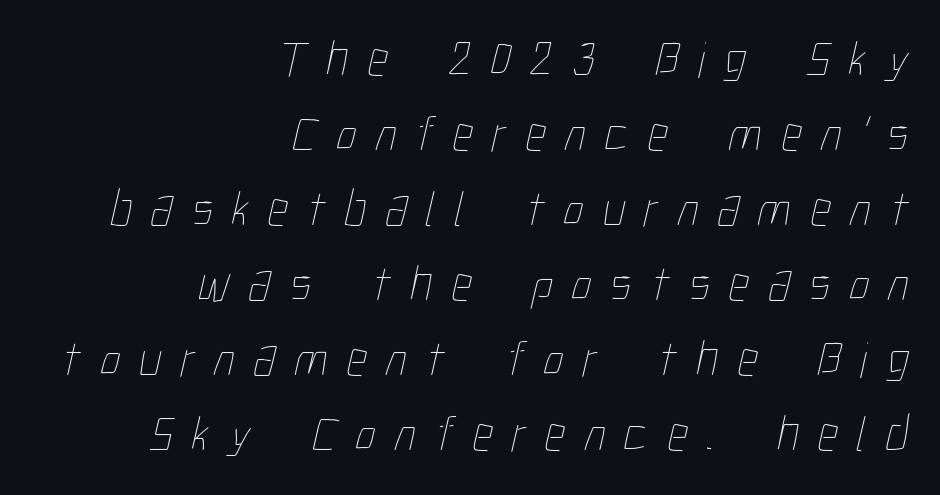
The image shows 51 px thin, condensed type; set right-aligned, normal line spacing (1.47x), unusually wide letter spacing (+0.37 em), not underlined; low stroke contrast and a medium x-height.
